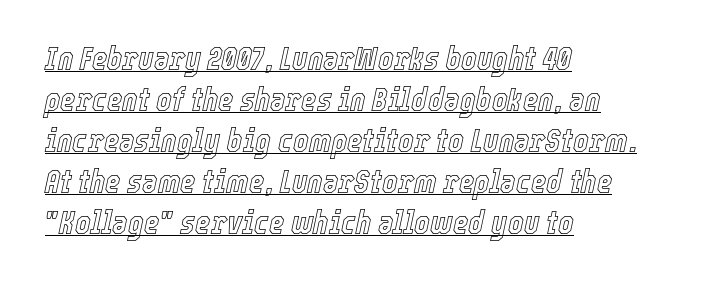
The image shows 33 px condensed type, italic (leaning right); set left-aligned, line spacing 1.24x, normal letter spacing, underlined; a medium x-height.
